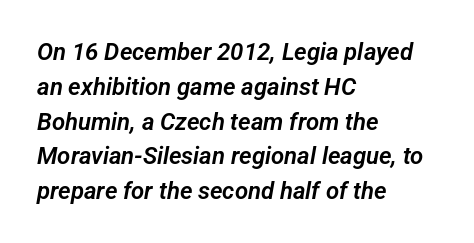
Q: Is the text underlined? A: No.
Q: How is the paragraph aligned? A: Left-aligned.
Q: Is the spacing between letters normal or unusually wide? A: Normal.
Q: Is the spacing between lines tight, normal or loose? A: Normal.
